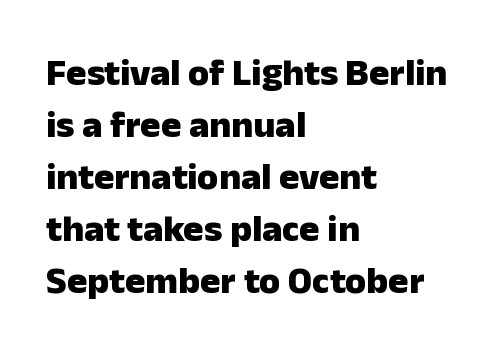
{"serif": "no", "italic": "no", "bold": "yes", "weight": "heavy", "width": "normal", "stroke_contrast": "low", "x_height": "medium", "monospaced": "no", "underline": "no", "align": "left", "line_spacing": "normal", "line_spacing_ratio": 1.37, "letter_spacing": "normal", "letter_spacing_em": 0.0, "glyph_px": 38}
